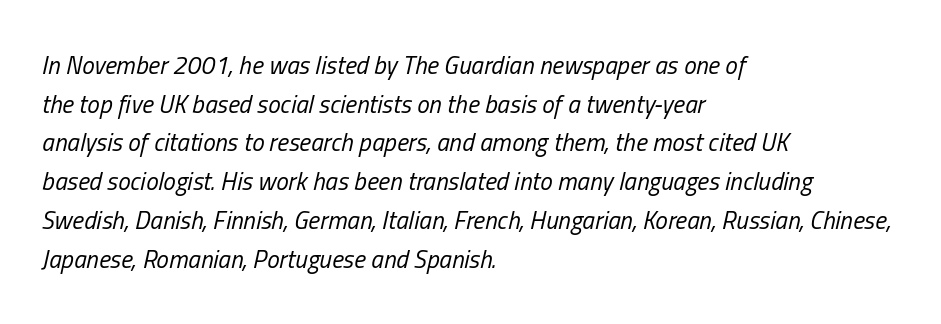
Q: Is the text bold? A: No.
Q: Is the text italic (slanted)? A: Yes, it leans right by about 13 degrees.
Q: Is the text underlined? A: No.
Q: How is the paragraph aligned? A: Left-aligned.
Q: Is the spacing between letters normal or unusually wide? A: Normal.
Q: Is the spacing between lines tight, normal or loose? A: Normal.
